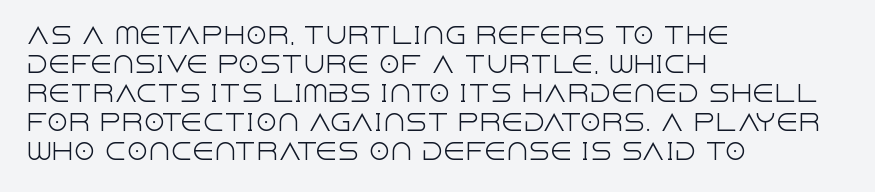
Tall strokes in this sample are plumb rather than angled. The passage shown has conventional tracking throughout. Every row of glyphs begins at an identical x-position on the left. A normal amount of white space separates one row of letters from the next. Type without underlining.
